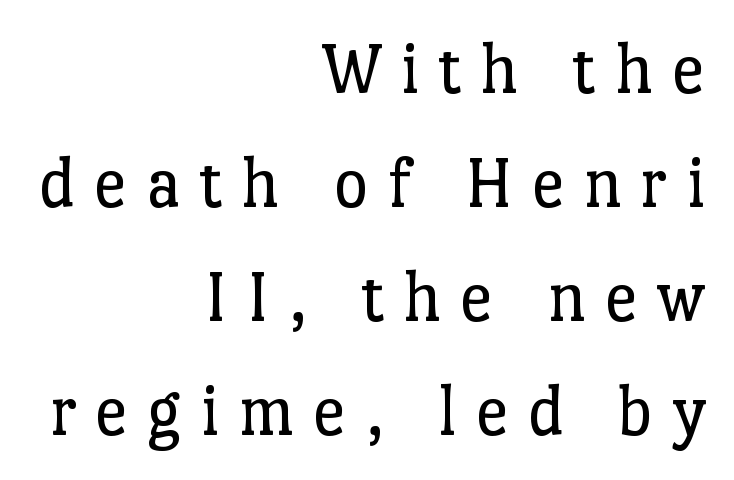
The image shows 74 px regular-weight serif type, upright; set right-aligned, normal line spacing (1.54x), unusually wide letter spacing (+0.25 em), not underlined; low stroke contrast and a medium x-height.
